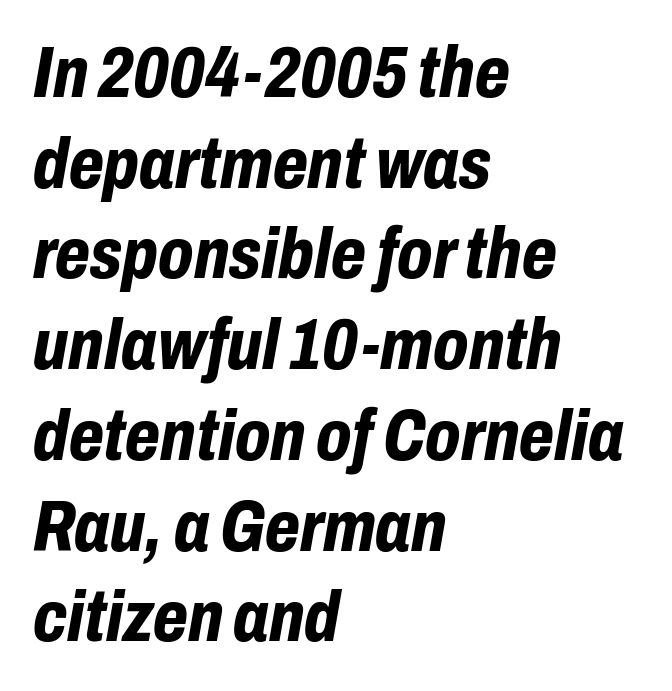
Caption: standard tracking, unaltered. The leading is moderate, giving the passage an even texture. The specimen reads as italic at a glance. Only glyphs here, with clear space below each row. Think of a printed novel: that variable character pitch is what you see here.
